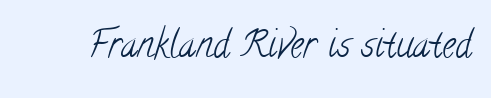
The image shows 37 px light, condensed type; set normal letter spacing, not underlined; low stroke contrast and a small x-height.
